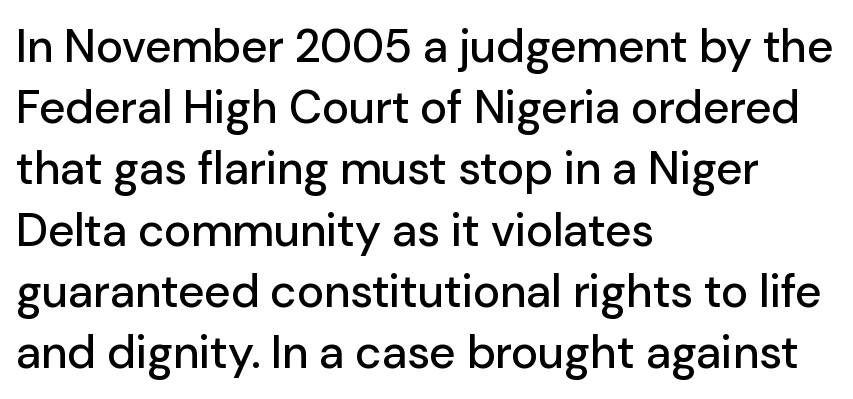
The image shows 46 px sans-serif type, upright; set left-aligned, normal line spacing (1.33x), normal letter spacing, not underlined; low stroke contrast and a medium x-height.
